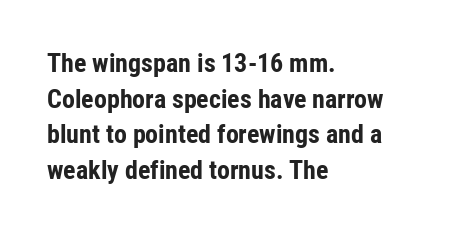
{"italic": "no", "bold": "yes", "underline": "no", "align": "left", "line_spacing": "normal", "line_spacing_ratio": 1.37, "letter_spacing": "normal", "letter_spacing_em": 0.0, "glyph_px": 26}
